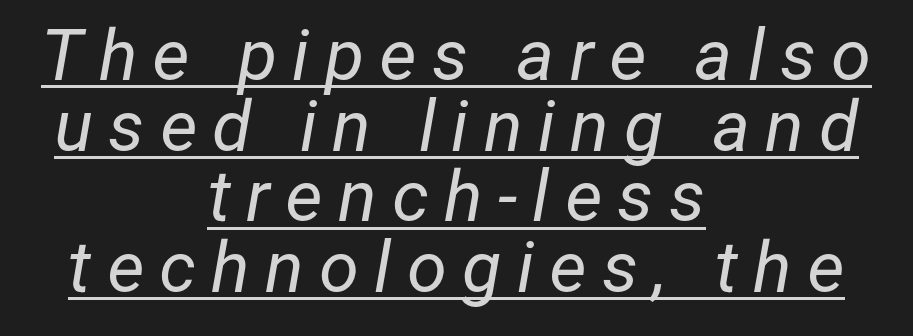
The image shows 72 px regular-weight type, italic (leaning right); set centered, tight line spacing (0.98x), unusually wide letter spacing (+0.21 em), underlined; low stroke contrast and a medium x-height.
